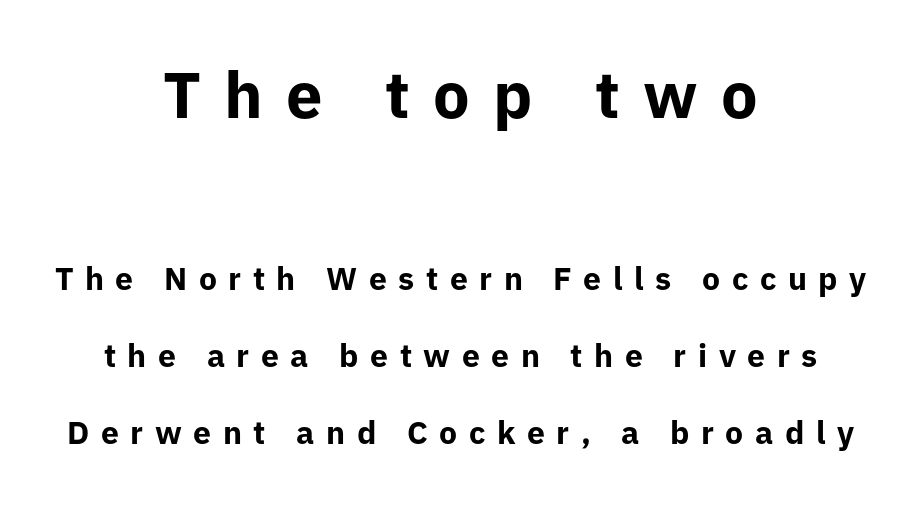
{"serif": "no", "italic": "no", "bold": "yes", "weight": "bold", "width": "normal", "stroke_contrast": "low", "x_height": "medium", "monospaced": "no", "underline": "no", "align": "center", "line_spacing": "loose", "line_spacing_ratio": 2.41, "letter_spacing": "wide", "letter_spacing_em": 0.36, "larger_block": "first", "size_ratio": 2.03, "glyph_px": 65}
